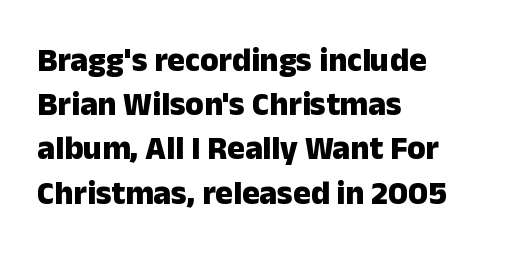
{"serif": "no", "italic": "no", "bold": "yes", "weight": "heavy", "width": "normal", "stroke_contrast": "low", "x_height": "medium", "monospaced": "no", "underline": "no", "align": "left", "line_spacing": "normal", "line_spacing_ratio": 1.34, "letter_spacing": "normal", "letter_spacing_em": 0.0, "glyph_px": 33}
